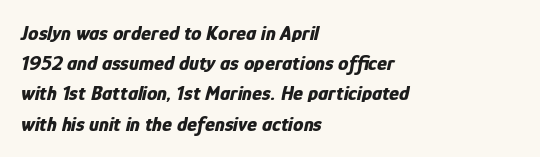
{"italic": "yes", "lean": "right", "slant_degrees": 12, "bold": "yes", "underline": "no", "align": "left", "line_spacing": "normal", "line_spacing_ratio": 1.44, "letter_spacing": "normal", "letter_spacing_em": 0.0, "glyph_px": 21}
